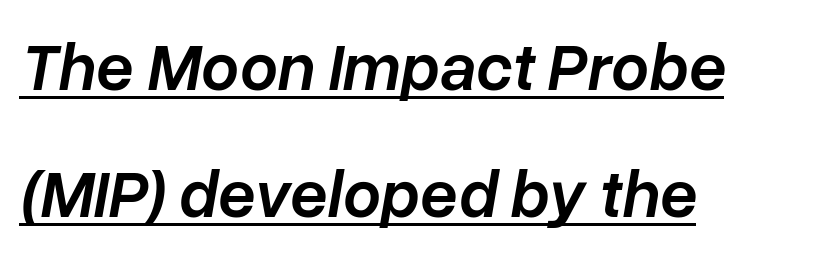
{"italic": "yes", "lean": "right", "slant_degrees": 10, "bold": "semi", "weight": "semibold", "width": "normal", "stroke_contrast": "low", "x_height": "medium", "monospaced": "no", "underline": "yes", "align": "left", "line_spacing": "loose", "line_spacing_ratio": 1.9, "letter_spacing": "normal", "letter_spacing_em": 0.0, "glyph_px": 67}
